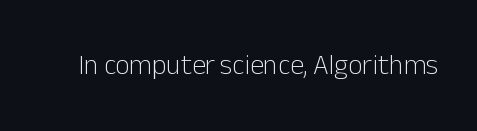
Q: Is the text bold? A: No.
Q: Is the text italic (slanted)? A: No, it is upright.
Q: Is the typeface a serif or a sans-serif typeface? A: Sans-serif.
Q: Is the text underlined? A: No.
Q: Is the spacing between letters normal or unusually wide? A: Normal.
Q: Width (condensed, normal, or wide)? A: Normal.
Q: Stroke contrast? A: Low.
Q: x-height? A: Medium.
Q: Monospaced? A: No.
